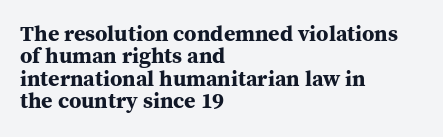
The foot of each line stays bare and open. Is there much room between lines? No — they nearly touch. Notice how the passage keeps a crisp vertical edge on the left only. Heavy, bold letterforms. Tracking here is standard; glyphs follow each other at the usual distance. No italicization has been applied; the sample stays upright.
